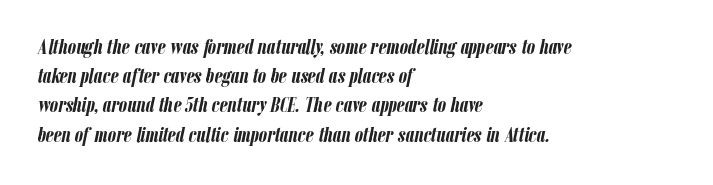
{"italic": "yes", "lean": "right", "slant_degrees": 12, "bold": "yes", "underline": "no", "align": "left", "line_spacing": "normal", "line_spacing_ratio": 1.39, "letter_spacing": "normal", "letter_spacing_em": 0.0, "glyph_px": 21}
